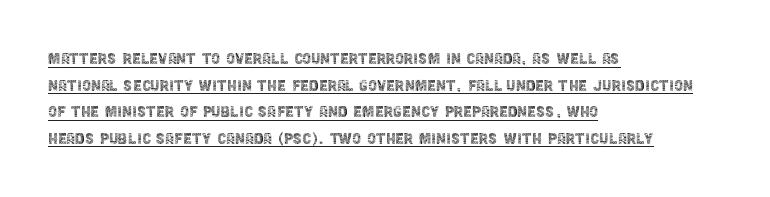
All the whitespace from short lines collects on the right. The strokes are not fattened; the text isn't bold. Line spacing here is normal. Tall strokes in this sample are plumb rather than angled. Every word sits above its own underline. Observe the ordinary spacing: letters are neighbours, not strangers.
